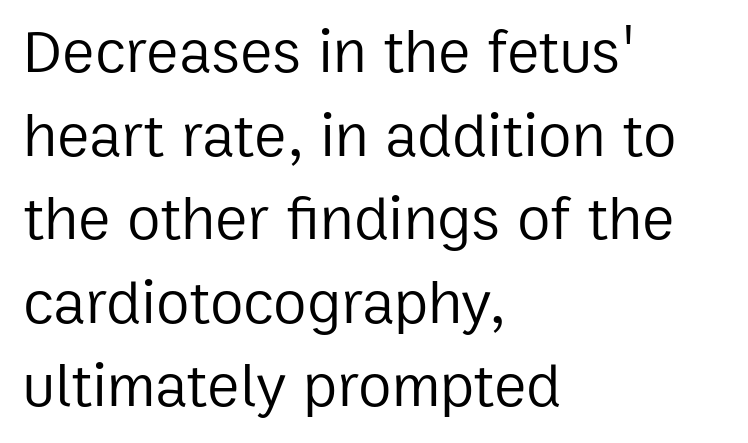
{"serif": "no", "italic": "no", "bold": "no", "weight": "regular", "width": "normal", "stroke_contrast": "low", "x_height": "medium", "monospaced": "no", "underline": "no", "align": "left", "line_spacing": "normal", "line_spacing_ratio": 1.37, "letter_spacing": "normal", "letter_spacing_em": 0.0, "glyph_px": 61}
